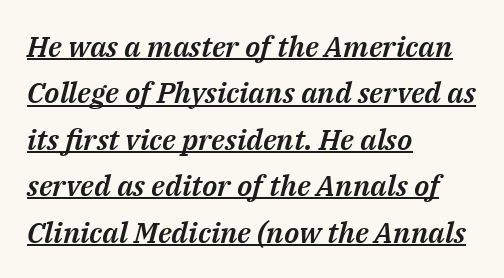
The image shows 29 px text type, italic (leaning right); set left-aligned, normal line spacing (1.6x), normal letter spacing, underlined; medium stroke contrast and a medium x-height.
